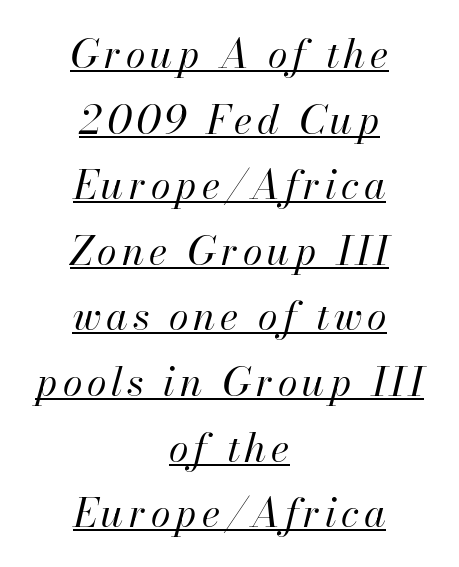
{"italic": "yes", "lean": "right", "slant_degrees": 13, "bold": "no", "weight": "regular", "width": "normal", "stroke_contrast": "high", "x_height": "small", "monospaced": "no", "underline": "yes", "align": "center", "line_spacing": "normal", "line_spacing_ratio": 1.64, "glyph_px": 40}
